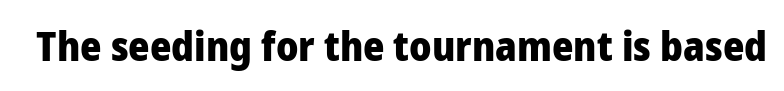
{"serif": "no", "italic": "no", "bold": "yes", "weight": "heavy", "width": "normal", "stroke_contrast": "low", "x_height": "medium", "monospaced": "no", "underline": "no", "letter_spacing": "normal", "letter_spacing_em": 0.0, "glyph_px": 41}
